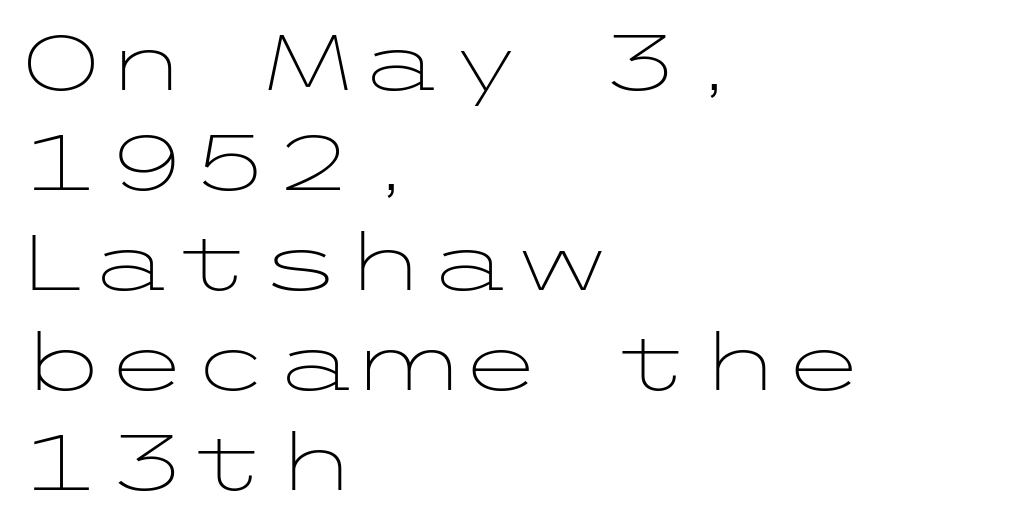
The image shows 77 px light, wide sans-serif type, upright; set left-aligned, normal line spacing (1.3x), normal letter spacing, not underlined; low stroke contrast and a medium x-height.
